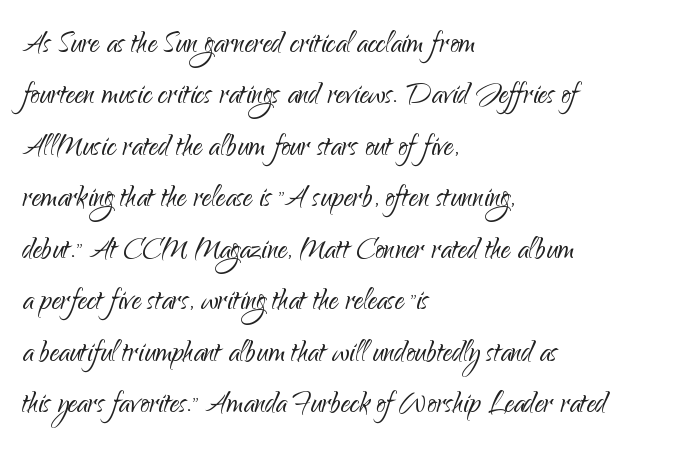
Interline gaps are of average width in this sample. Nope, no serifs anywhere on these letters. Bare-footed words on every line. A typesetter would call this proportional, since set widths differ per character. Heft: none added — not bold.
